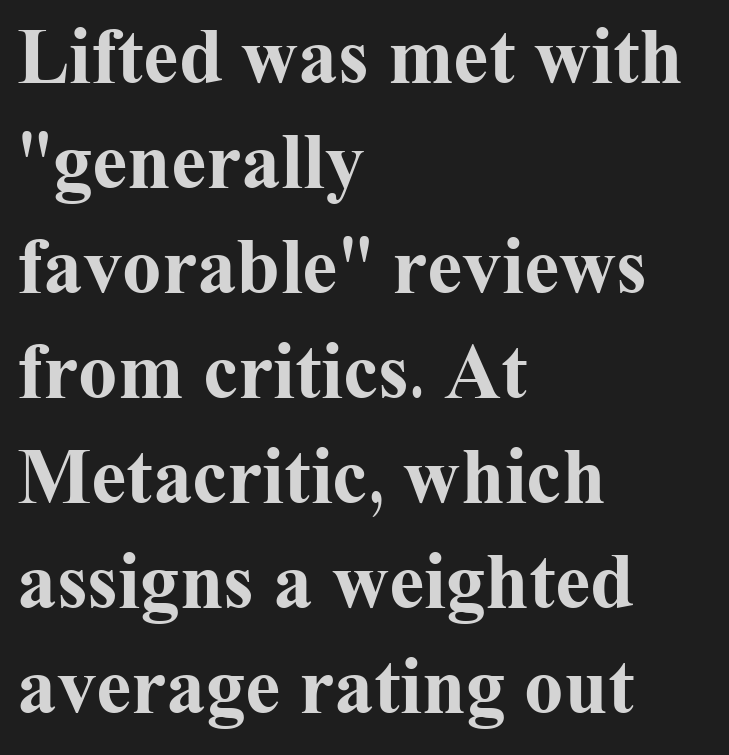
Q: Is the text bold? A: Yes.
Q: Is the text italic (slanted)? A: No, it is upright.
Q: Is the typeface a serif or a sans-serif typeface? A: Serif.
Q: Is the text underlined? A: No.
Q: How is the paragraph aligned? A: Left-aligned.
Q: Is the spacing between letters normal or unusually wide? A: Normal.
Q: Is the spacing between lines tight, normal or loose? A: Normal.
Q: Width (condensed, normal, or wide)? A: Normal.
Q: Stroke contrast? A: Medium.
Q: x-height? A: Medium.
Q: Monospaced? A: No.
